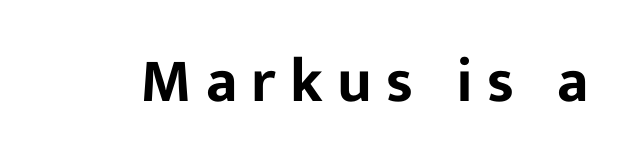
{"serif": "no", "italic": "no", "width": "normal", "stroke_contrast": "low", "x_height": "medium", "monospaced": "no", "underline": "no", "letter_spacing": "wide", "letter_spacing_em": 0.23, "glyph_px": 62}
